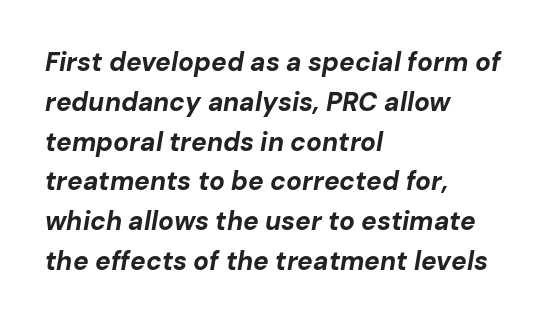
{"italic": "yes", "lean": "right", "slant_degrees": 10, "bold": "yes", "underline": "no", "align": "left", "line_spacing": "normal", "line_spacing_ratio": 1.53, "letter_spacing": "normal", "letter_spacing_em": 0.0, "glyph_px": 26}
